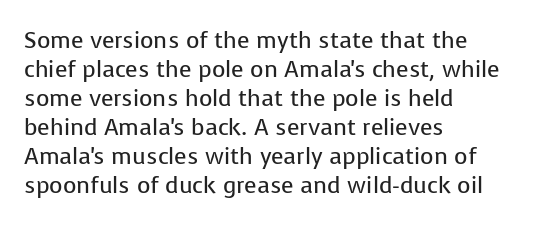
A typesetter would call this zero additional tracking. If you drew a line through each stem, it would be perfectly vertical. This block has exactly the height ordinary leading produces. Teacher's note: observe the even left margin — that is flush-left alignment. The area under the type is left untouched. This is not heavy type; no bold has been used.
